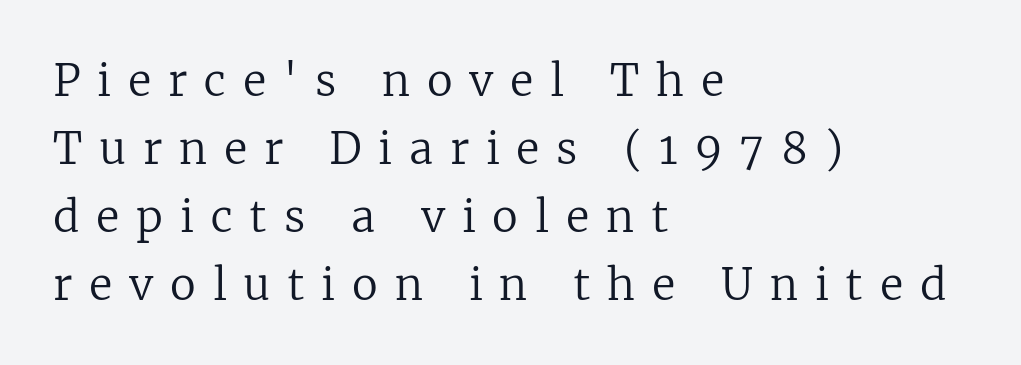
{"serif": "yes", "italic": "no", "bold": "no", "weight": "regular", "width": "normal", "stroke_contrast": "low", "x_height": "medium", "monospaced": "no", "underline": "no", "align": "left", "line_spacing": "normal", "line_spacing_ratio": 1.58, "letter_spacing": "wide", "letter_spacing_em": 0.39, "glyph_px": 43}
